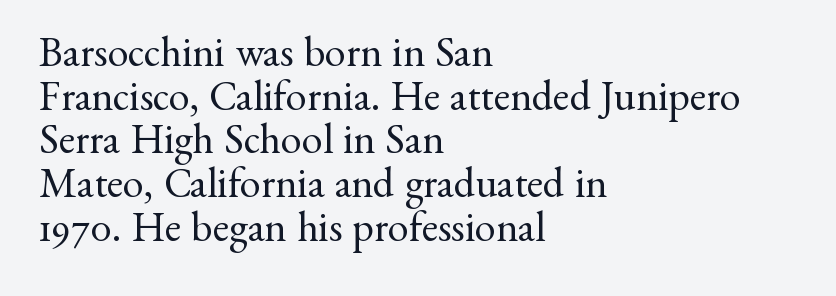
Notice how the passage keeps a crisp vertical edge on the left only. This reads as an unemphasized weight, regular at the heaviest. Do the characters align in a grid? No, the font is proportional. The glyphs are unaccompanied by any horizontal stroke below them. Small tapered or slab feet sit at the stroke ends, so this counts as serif. Posture: straight, roman, zero tilt.
